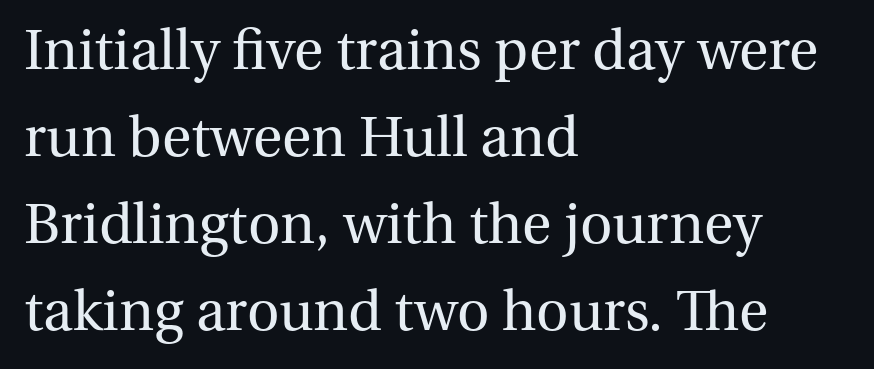
The image shows 60 px regular-weight serif type, upright; set left-aligned, normal line spacing (1.45x), normal letter spacing, not underlined; medium stroke contrast and a medium x-height.
